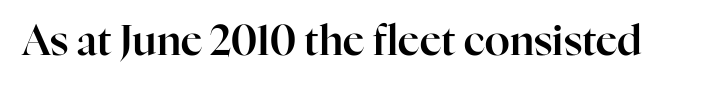
{"serif": "yes", "italic": "no", "width": "normal", "stroke_contrast": "high", "x_height": "medium", "monospaced": "no", "underline": "no", "letter_spacing": "normal", "letter_spacing_em": 0.0, "glyph_px": 41}
